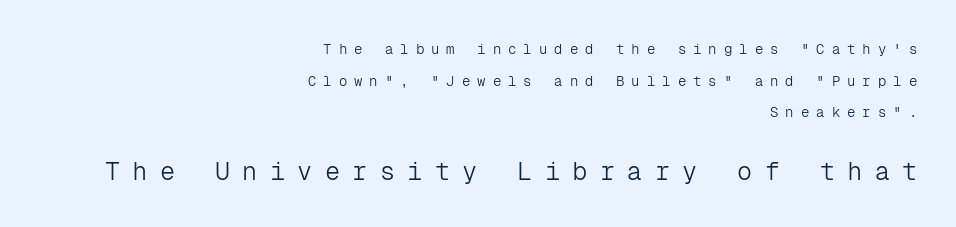
Weight: regular or lighter. Vertical strokes here are truly vertical. Check under the words: just untouched page. How would I describe the line gaps? Wide and relaxed. Look at the tracking — it's clearly loosened, letters drifting apart. A student would call this right alignment; a typographer would say flush right, rag left.
